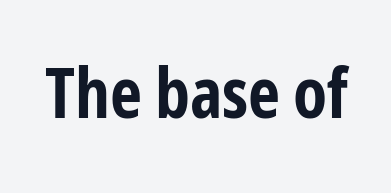
The image shows 70 px bold, condensed sans-serif type, upright; set normal letter spacing, not underlined; low stroke contrast and a medium x-height.
